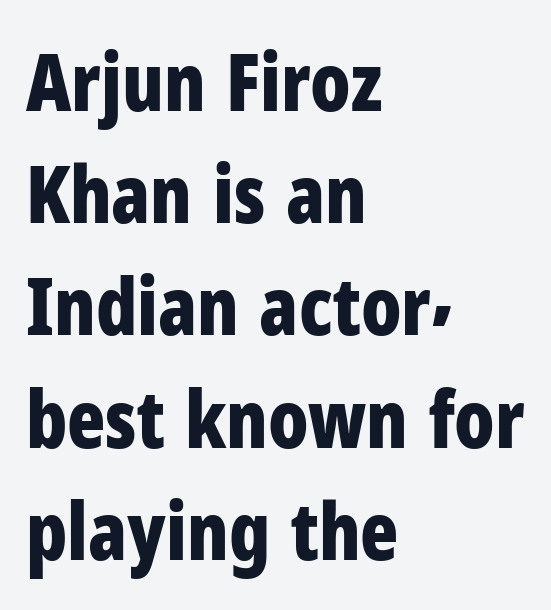
Q: Is the text bold? A: Yes.
Q: Is the text italic (slanted)? A: No, it is upright.
Q: Is the typeface a serif or a sans-serif typeface? A: Sans-serif.
Q: Is the text underlined? A: No.
Q: How is the paragraph aligned? A: Left-aligned.
Q: Is the spacing between letters normal or unusually wide? A: Normal.
Q: Is the spacing between lines tight, normal or loose? A: Normal.
Q: Width (condensed, normal, or wide)? A: Condensed.
Q: Stroke contrast? A: Low.
Q: x-height? A: Medium.
Q: Monospaced? A: No.
